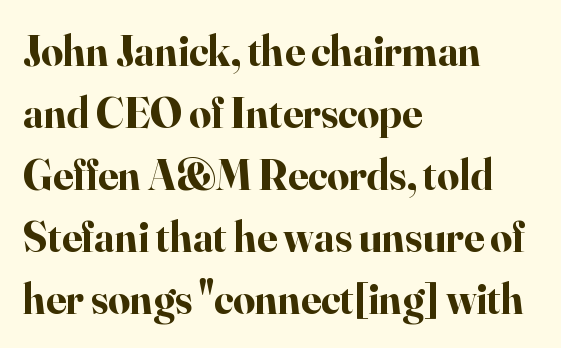
{"serif": "yes", "italic": "no", "bold": "yes", "weight": "bold", "width": "normal", "stroke_contrast": "high", "x_height": "small", "monospaced": "no", "underline": "no", "align": "left", "line_spacing": "normal", "line_spacing_ratio": 1.44, "letter_spacing": "normal", "letter_spacing_em": 0.0, "glyph_px": 43}
